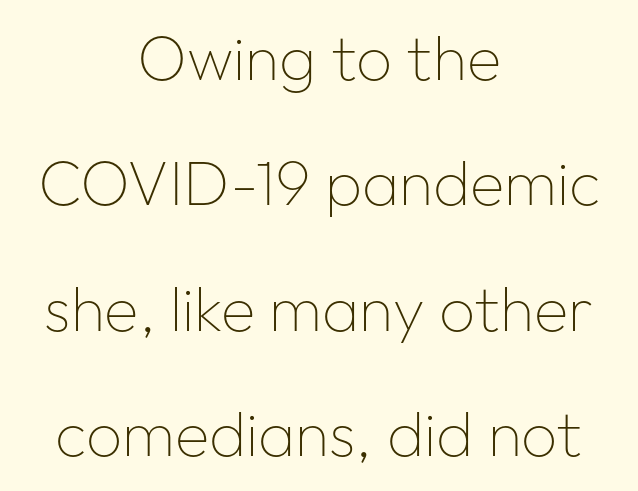
Q: Is the text bold? A: No.
Q: Is the text italic (slanted)? A: No, it is upright.
Q: Is the typeface a serif or a sans-serif typeface? A: Sans-serif.
Q: Is the text underlined? A: No.
Q: How is the paragraph aligned? A: Centered.
Q: Is the spacing between letters normal or unusually wide? A: Normal.
Q: Is the spacing between lines tight, normal or loose? A: Loose.
Q: Width (condensed, normal, or wide)? A: Normal.
Q: Stroke contrast? A: Low.
Q: x-height? A: Medium.
Q: Monospaced? A: No.
